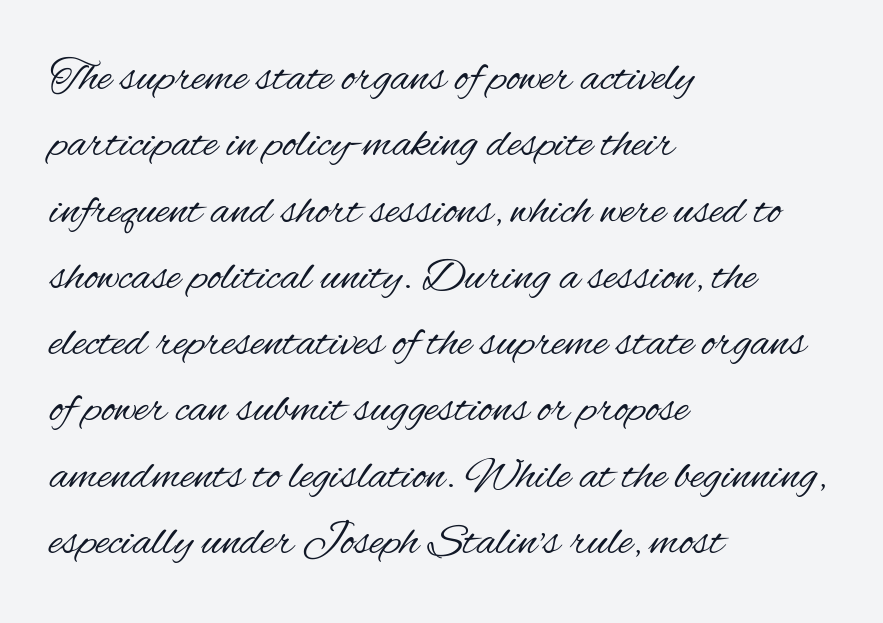
{"serif": "no", "bold": "no", "weight": "regular", "width": "condensed", "stroke_contrast": "medium", "x_height": "small", "monospaced": "no", "underline": "no", "align": "left", "line_spacing": "normal", "line_spacing_ratio": 1.41, "letter_spacing": "normal", "letter_spacing_em": 0.0, "glyph_px": 47}
